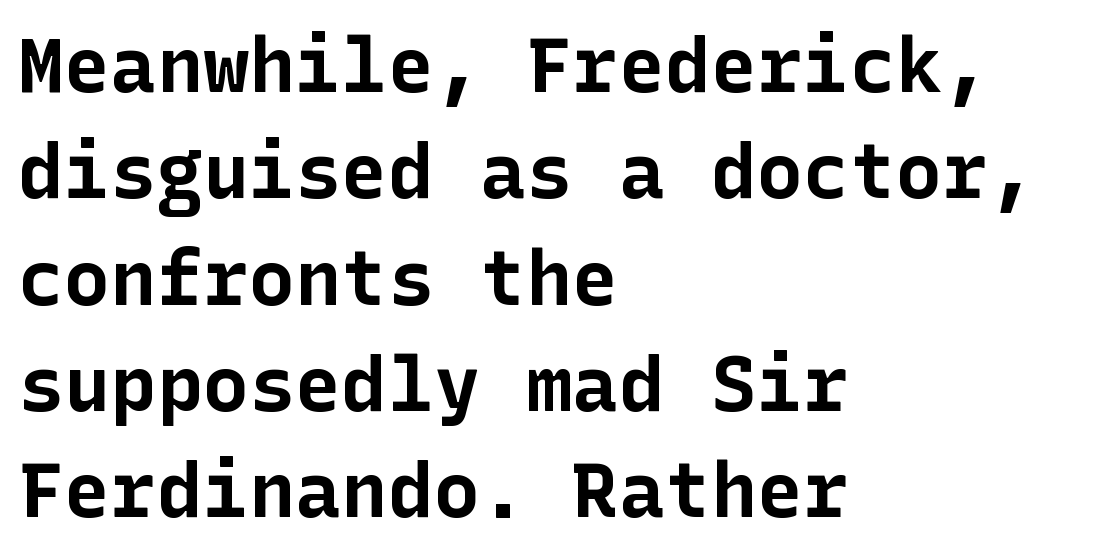
Line beginnings align vertically; line endings do not. Evenly set lines give the paragraph a standard silhouette. Compared with typical body copy, the letter spacing here is the same. Typesetter's note: full bold, strokes at maximum text heaviness.
